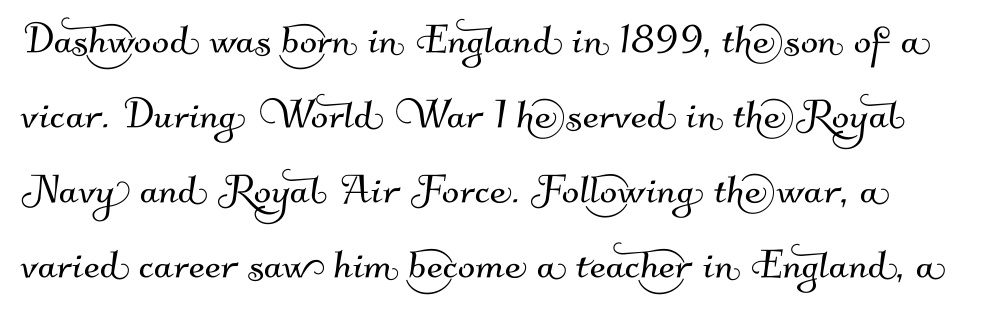
No feet cap the strokes, marking this as sans-serif type. Baseline-to-baseline distance is the conventional proportion of letter height. The face used here is proportionally spaced, like ordinary book or web type. The baseline area is clear. The type is set solid horizontally, with unmodified tracking.
